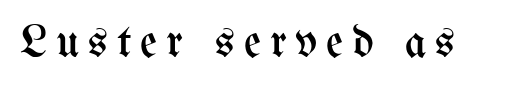
Is this a fixed-width face? No — the glyphs have proportional, varying widths. Letters rest on an invisible, unmarked baseline. Every character sits straight up, as roman type does. Weight class: somewhere from thin through regular.
